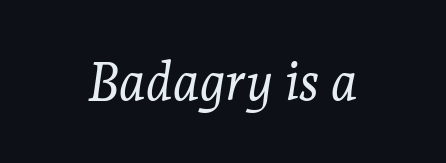
Q: Is the text bold? A: No.
Q: Is the text italic (slanted)? A: Yes, it leans right by about 7 degrees.
Q: Is the typeface a serif or a sans-serif typeface? A: Serif.
Q: Is the text underlined? A: No.
Q: Is the spacing between letters normal or unusually wide? A: Normal.
Q: Width (condensed, normal, or wide)? A: Normal.
Q: Stroke contrast? A: Low.
Q: x-height? A: Medium.
Q: Monospaced? A: No.
